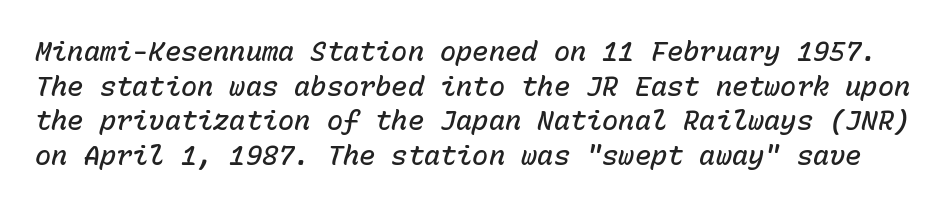
The image shows 27 px text type, italic (leaning right); set normal line spacing (1.28x), normal letter spacing, not underlined.
